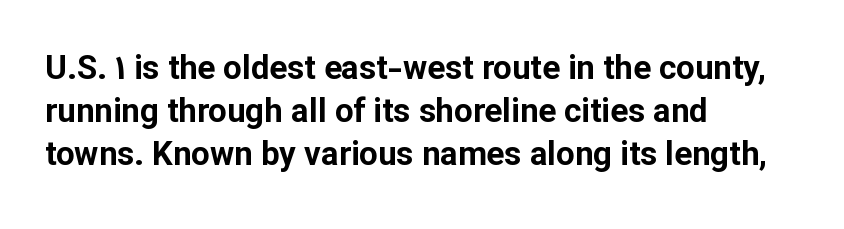
The image shows 33 px bold sans-serif type, upright; set left-aligned, normal line spacing (1.31x), normal letter spacing, not underlined; low stroke contrast and a medium x-height.
